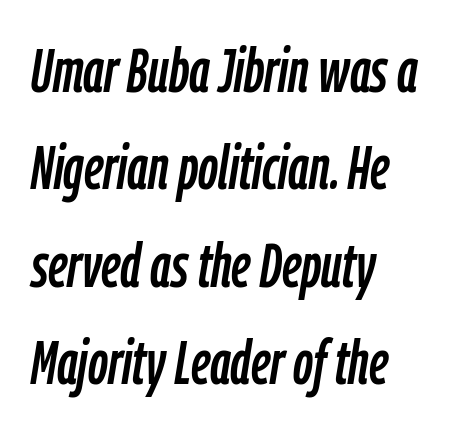
Vertical spacing — default. It's the slanting kind of type. Here the glyphs are tracked normally, forming tight word shapes. Looks like regular typesetting: each glyph gets only the width it needs. The lines in this sample share a left origin and differ only in where they stop. Plain, unruled lines of type.
